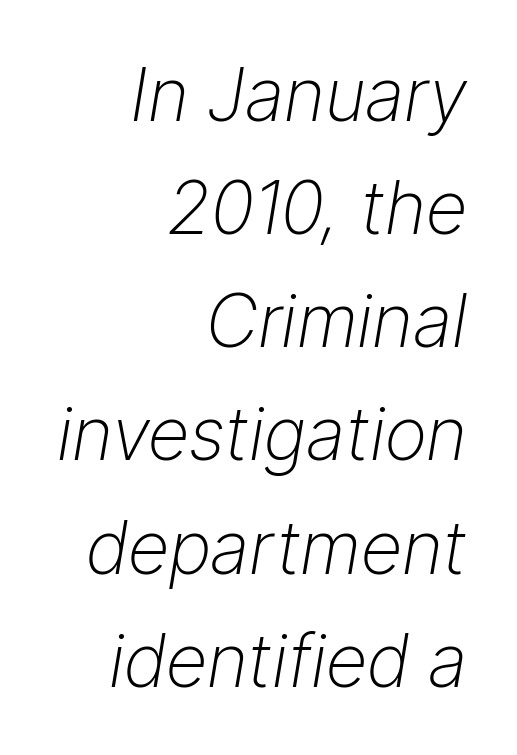
The image shows 73 px light type, italic (leaning right); set right-aligned, normal line spacing (1.55x), normal letter spacing, not underlined; low stroke contrast and a medium x-height.
